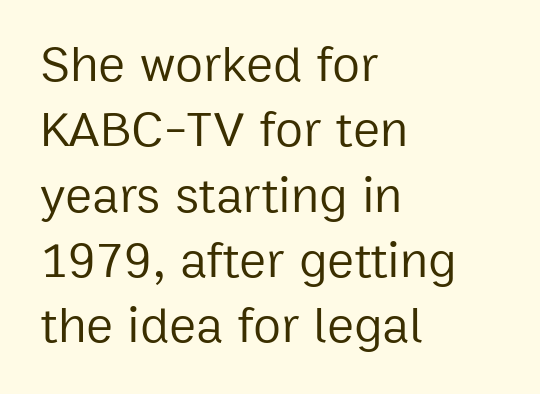
{"serif": "no", "italic": "no", "bold": "no", "weight": "regular", "width": "normal", "stroke_contrast": "low", "x_height": "medium", "monospaced": "no", "underline": "no", "align": "left", "line_spacing": "normal", "line_spacing_ratio": 1.28, "letter_spacing": "normal", "letter_spacing_em": 0.0, "glyph_px": 51}
